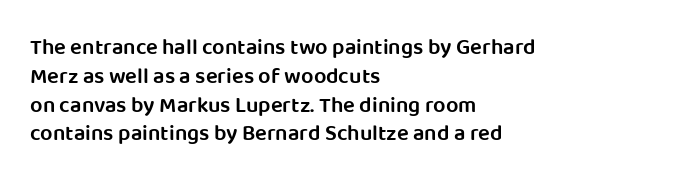
Q: Is the text bold? A: Semi-bold.
Q: Is the text italic (slanted)? A: No, it is upright.
Q: Is the text underlined? A: No.
Q: How is the paragraph aligned? A: Left-aligned.
Q: Is the spacing between letters normal or unusually wide? A: Normal.
Q: Is the spacing between lines tight, normal or loose? A: Normal.
